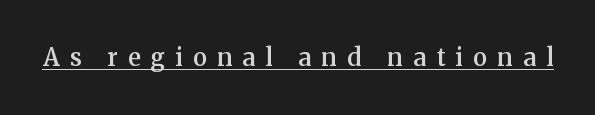
{"italic": "no", "bold": "semi", "underline": "yes", "letter_spacing": "wide", "letter_spacing_em": 0.43, "glyph_px": 24}
